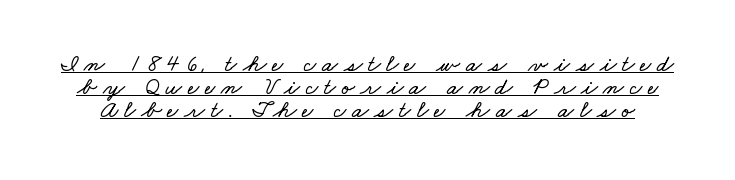
The image shows 24 px text type; set tight line spacing (0.96x), unusually wide letter spacing (+0.24 em), underlined.
